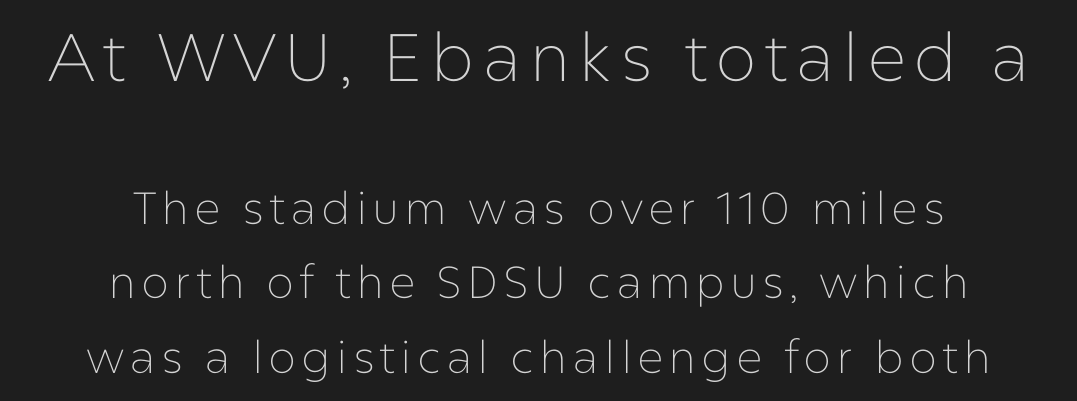
{"serif": "no", "italic": "no", "bold": "no", "weight": "thin", "width": "normal", "stroke_contrast": "low", "x_height": "medium", "monospaced": "no", "underline": "no", "align": "center", "line_spacing": "normal", "line_spacing_ratio": 1.65, "larger_block": "first", "size_ratio": 1.49, "glyph_px": 67}
